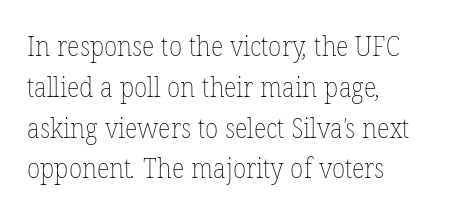
The image shows 27 px text type; set left-aligned, normal line spacing (1.51x), normal letter spacing, not underlined.
